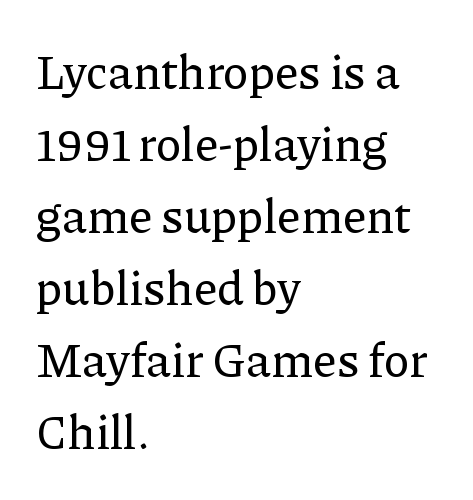
Serif or sans? Serif — the stroke terminals have little feet. Do the characters align in a grid? No, the font is proportional. These lines sit exactly where default settings would place them. Do the letters lean? They stand straight. What stands out about the letter spacing? Nothing — it is the standard amount. The foot of each line stays bare and open.
